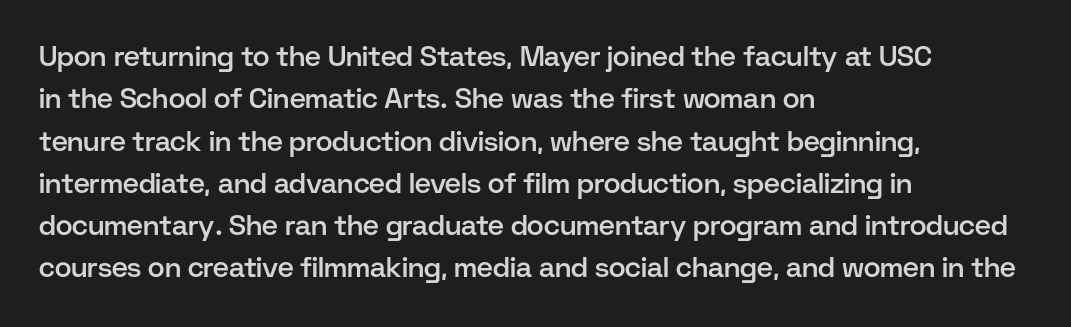
The image shows 28 px semibold sans-serif type, upright; set left-aligned, normal line spacing (1.51x), normal letter spacing, not underlined; low stroke contrast and a medium x-height.
